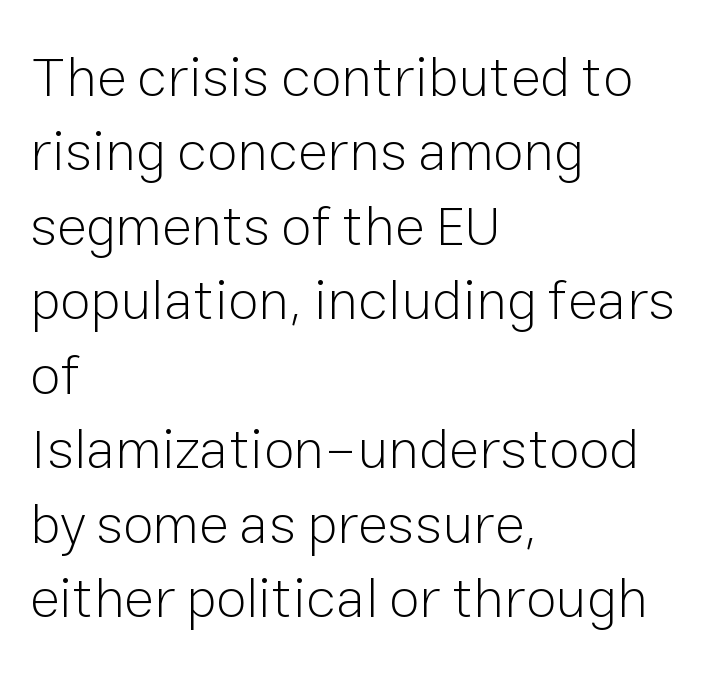
Q: Is the text bold? A: No.
Q: Is the text italic (slanted)? A: No, it is upright.
Q: Is the typeface a serif or a sans-serif typeface? A: Sans-serif.
Q: Is the text underlined? A: No.
Q: How is the paragraph aligned? A: Left-aligned.
Q: Is the spacing between letters normal or unusually wide? A: Normal.
Q: Is the spacing between lines tight, normal or loose? A: Normal.
Q: Width (condensed, normal, or wide)? A: Normal.
Q: Stroke contrast? A: Low.
Q: x-height? A: Medium.
Q: Monospaced? A: No.
